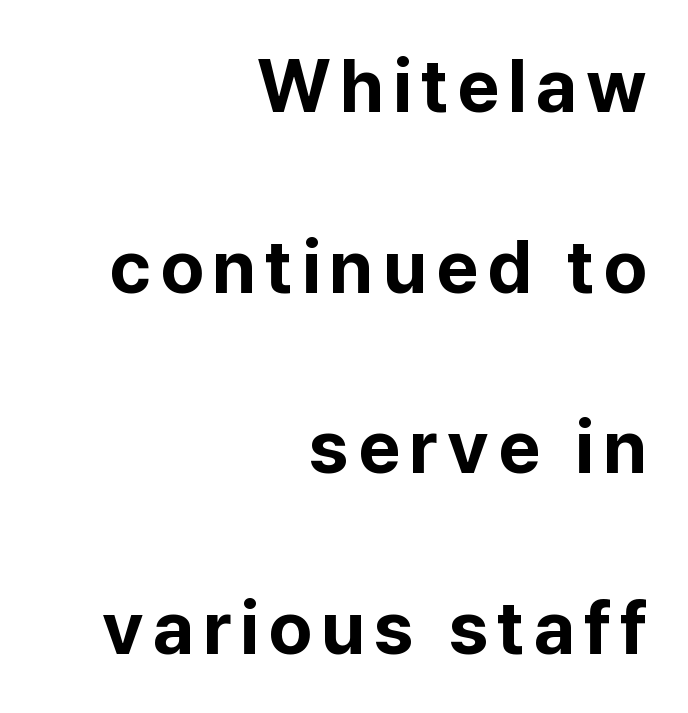
These lines are composed in type without serifs. You could not count columns in this text — the font is proportionally spaced. These lines are set flush right with a ragged left edge. The axis of the letterforms is exactly vertical.
